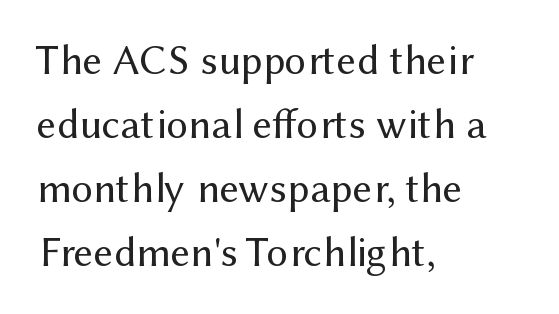
{"serif": "no", "italic": "no", "bold": "no", "weight": "regular", "width": "normal", "stroke_contrast": "medium", "x_height": "medium", "monospaced": "no", "underline": "no", "align": "left", "line_spacing": "normal", "line_spacing_ratio": 1.49, "letter_spacing": "normal", "letter_spacing_em": 0.0, "glyph_px": 43}
